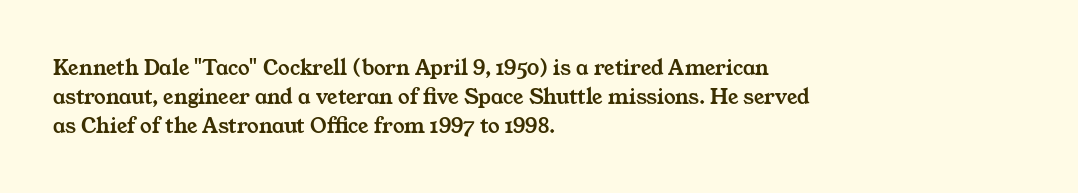
The image shows 23 px text type; set left-aligned, normal line spacing (1.26x), normal letter spacing, not underlined.
